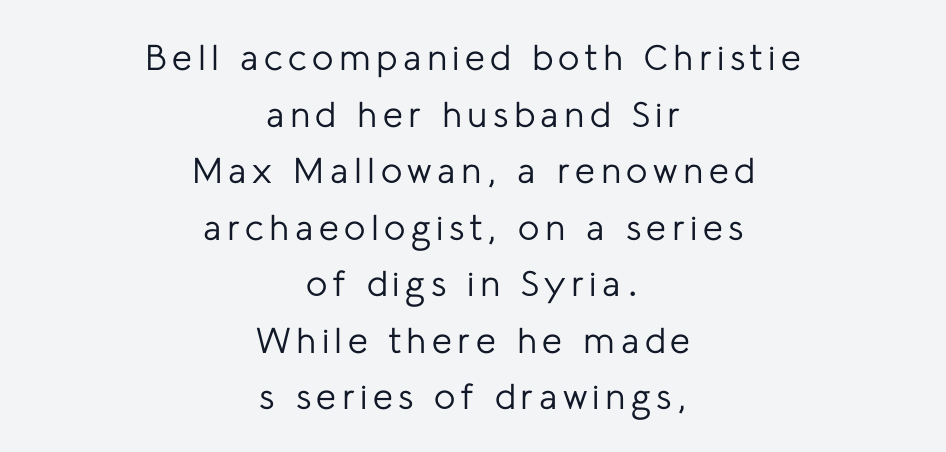
Only glyphs here, with clear space below each row. The typesetter chose a symmetrical, centered arrangement here. Stroke terminals: plain, sans-serif. Do the characters align in a grid? No, the font is proportional. The strokes are not fattened; the text isn't bold.
